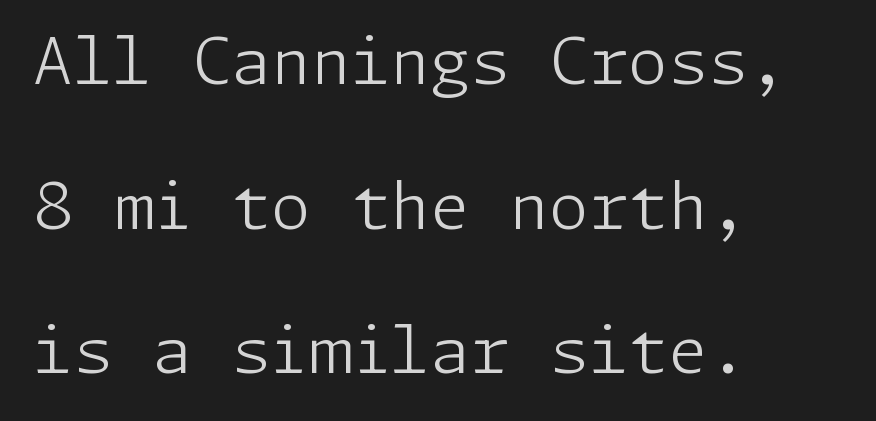
{"serif": "no", "italic": "no", "bold": "no", "weight": "light", "width": "normal", "stroke_contrast": "low", "x_height": "medium", "underline": "no", "align": "left", "line_spacing": "loose", "line_spacing_ratio": 2.26, "letter_spacing": "normal", "letter_spacing_em": 0.0, "glyph_px": 64}
